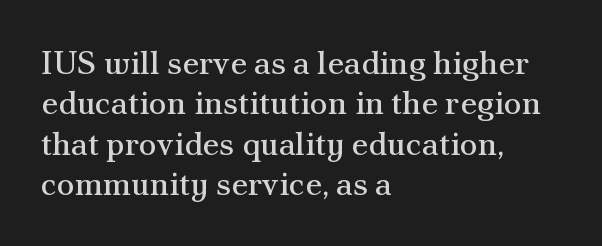
{"serif": "yes", "italic": "no", "bold": "no", "weight": "regular", "width": "normal", "stroke_contrast": "medium", "x_height": "small", "monospaced": "no", "underline": "no", "align": "left", "line_spacing_ratio": 1.22, "letter_spacing": "normal", "letter_spacing_em": 0.0, "glyph_px": 33}
